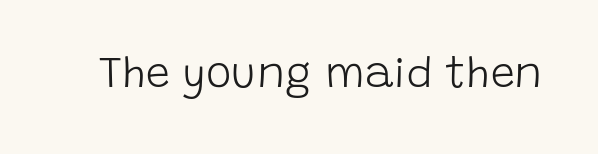
The image shows 43 px light sans-serif type, upright; set normal letter spacing, not underlined; low stroke contrast and a large x-height.
